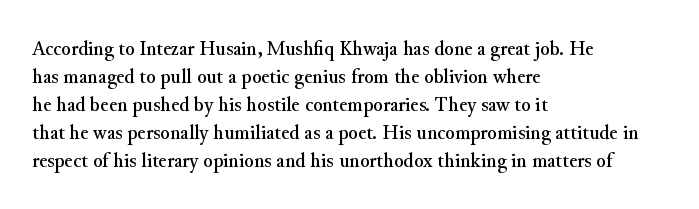
In terms of leading, this rendering sits right in the middle. Do the letters lean? They stand straight. These lines stack with their left ends in a neat column. The zone under the glyphs is completely vacant. The letters sit at their default tracking, neither squeezed nor spread.
